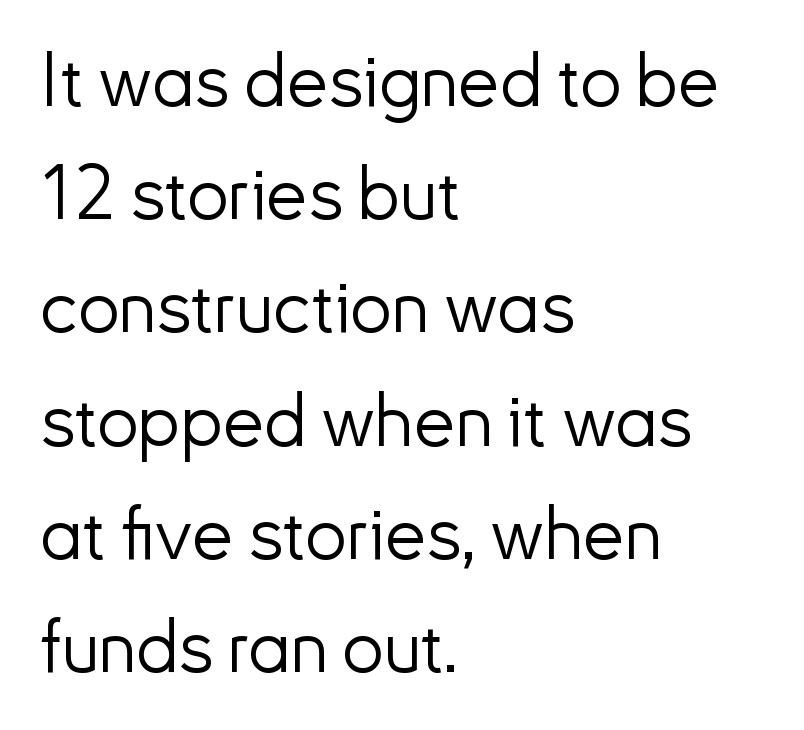
The image shows 74 px light sans-serif type, upright; set left-aligned, normal line spacing (1.53x), normal letter spacing, not underlined; low stroke contrast and a small x-height.
